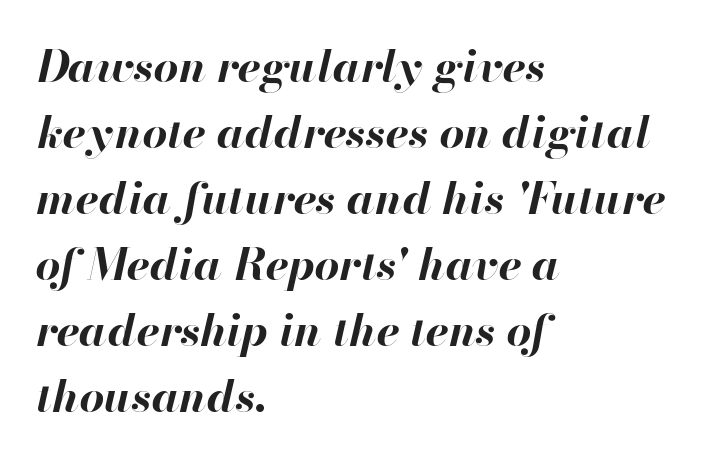
Q: Is the text bold? A: Yes.
Q: Is the text italic (slanted)? A: Yes, it leans right by about 13 degrees.
Q: Is the text underlined? A: No.
Q: How is the paragraph aligned? A: Left-aligned.
Q: Is the spacing between letters normal or unusually wide? A: Normal.
Q: Is the spacing between lines tight, normal or loose? A: Normal.
Q: Width (condensed, normal, or wide)? A: Normal.
Q: Stroke contrast? A: High.
Q: x-height? A: Small.
Q: Monospaced? A: No.
